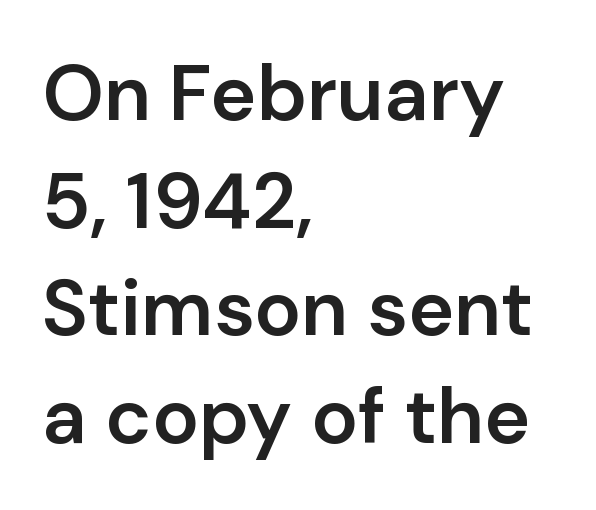
{"serif": "no", "italic": "no", "bold": "semi", "weight": "semibold", "width": "normal", "stroke_contrast": "low", "x_height": "medium", "monospaced": "no", "underline": "no", "align": "left", "line_spacing": "normal", "line_spacing_ratio": 1.38, "letter_spacing": "normal", "letter_spacing_em": 0.0, "glyph_px": 78}
